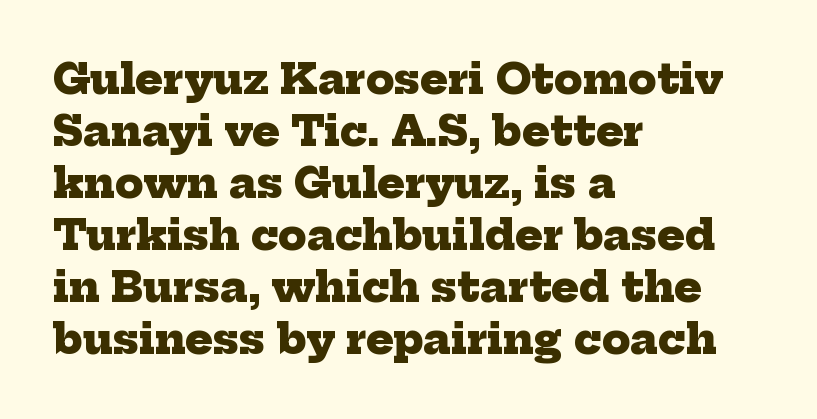
The image shows 41 px heavy serif type; set left-aligned, normal line spacing (1.27x), normal letter spacing, not underlined; low stroke contrast and a medium x-height.
